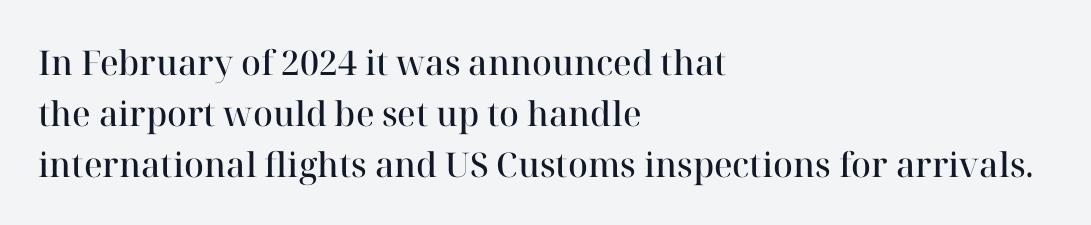
This rendering uses left alignment, leaving the right contour irregular. Does the type have serifs? Yes, each stem ends in a small foot. Each letter keeps its own natural width here, so spacing adapts to shape. Quick note: interline space is typical.
